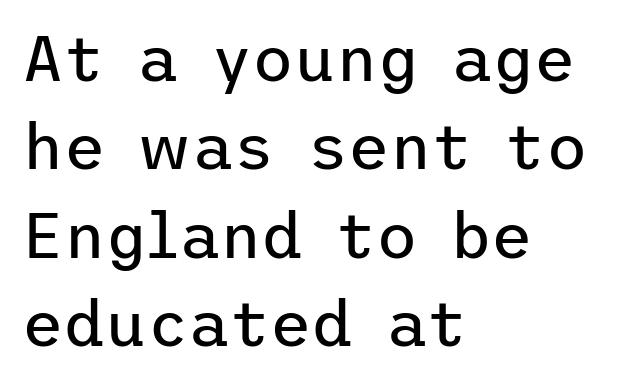
Q: Is the text bold? A: No.
Q: Is the text italic (slanted)? A: No, it is upright.
Q: Is the typeface a serif or a sans-serif typeface? A: Sans-serif.
Q: Is the text underlined? A: No.
Q: How is the paragraph aligned? A: Left-aligned.
Q: Is the spacing between letters normal or unusually wide? A: Normal.
Q: Is the spacing between lines tight, normal or loose? A: Normal.
Q: Width (condensed, normal, or wide)? A: Normal.
Q: Stroke contrast? A: Low.
Q: x-height? A: Medium.
